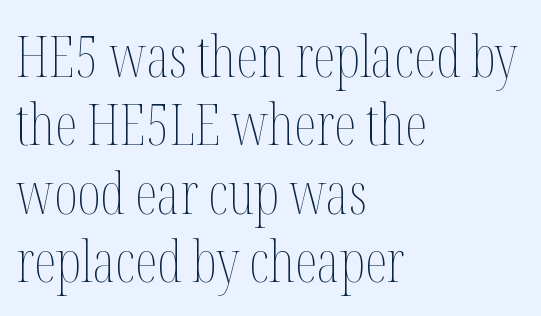
The image shows 57 px thin, condensed type, upright; set left-aligned, line spacing 1.2x, normal letter spacing, not underlined; medium stroke contrast and a medium x-height.
